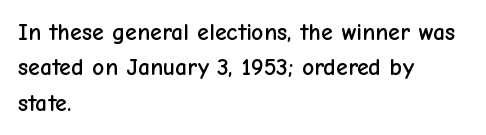
The image shows 24 px text type, upright; set left-aligned, normal line spacing (1.47x), normal letter spacing, not underlined.
